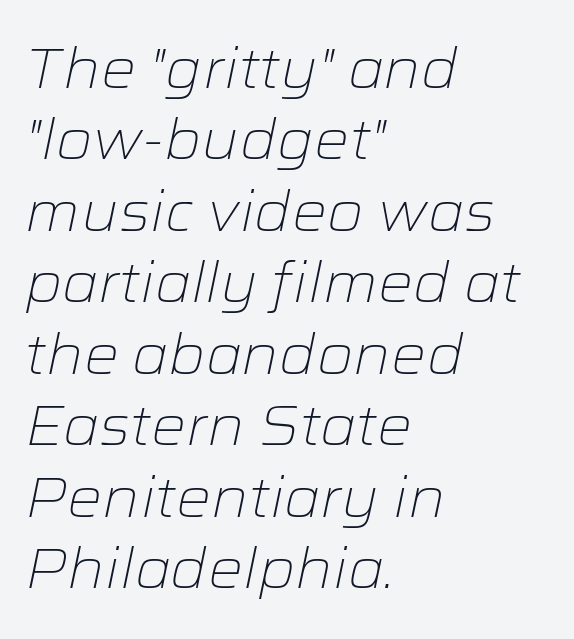
Q: Is the text bold? A: No.
Q: Is the text italic (slanted)? A: Yes, it leans right by about 12 degrees.
Q: Is the text underlined? A: No.
Q: How is the paragraph aligned? A: Left-aligned.
Q: Is the spacing between letters normal or unusually wide? A: Normal.
Q: Is the spacing between lines tight, normal or loose? A: Normal.
Q: Width (condensed, normal, or wide)? A: Wide.
Q: Stroke contrast? A: Low.
Q: x-height? A: Medium.
Q: Monospaced? A: No.
